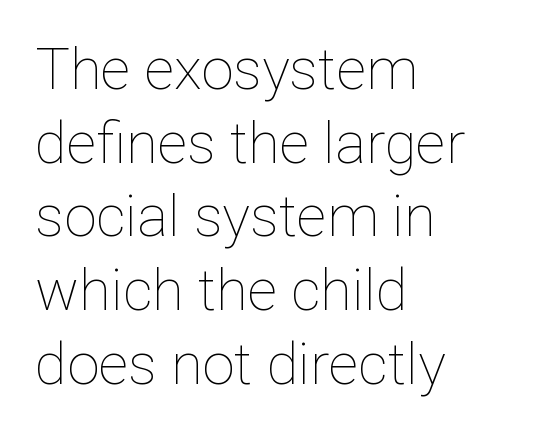
The image shows 58 px thin type, upright; set left-aligned, normal line spacing (1.27x), normal letter spacing, not underlined; low stroke contrast and a medium x-height.
